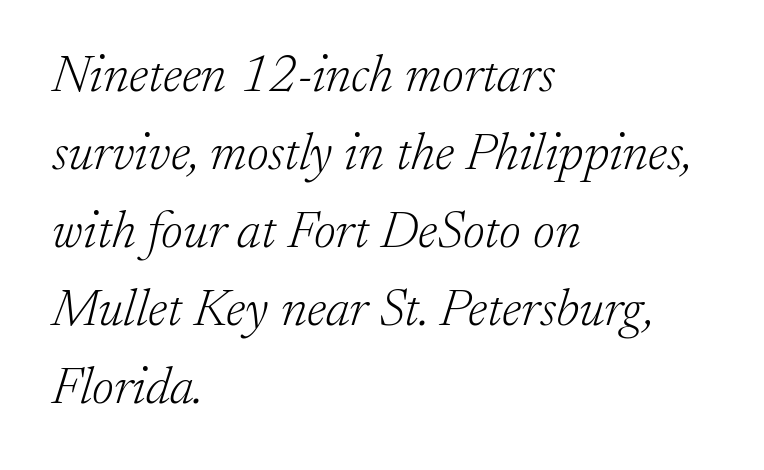
The image shows 53 px light serif type, italic (leaning right); set left-aligned, normal line spacing (1.47x), normal letter spacing, not underlined; low stroke contrast and a small x-height.
